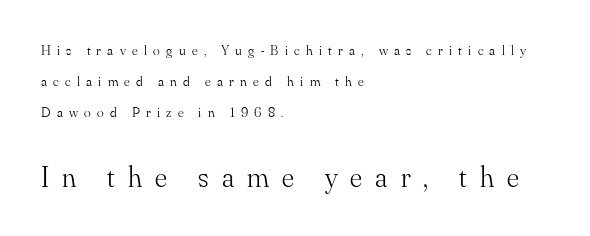
Q: Is the text bold? A: No.
Q: Is the text italic (slanted)? A: No, it is upright.
Q: Is the typeface a serif or a sans-serif typeface? A: Serif.
Q: Is the text underlined? A: No.
Q: How is the paragraph aligned? A: Left-aligned.
Q: Is the spacing between letters normal or unusually wide? A: Unusually wide.
Q: Is the spacing between lines tight, normal or loose? A: Loose.
Q: Which block of text is set in a larger size, the first (top) or the second (bottom)? A: The second (bottom) one.
Q: Width (condensed, normal, or wide)? A: Normal.
Q: Stroke contrast? A: Medium.
Q: x-height? A: Small.
Q: Monospaced? A: No.
